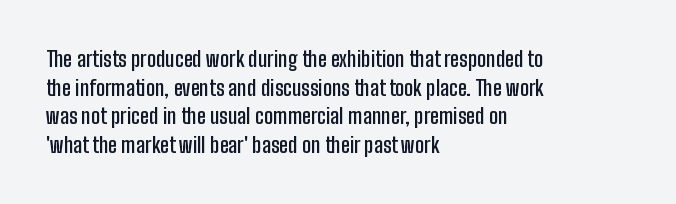
The image shows 21 px text type, upright; set left-aligned, normal line spacing (1.36x), normal letter spacing, not underlined.
